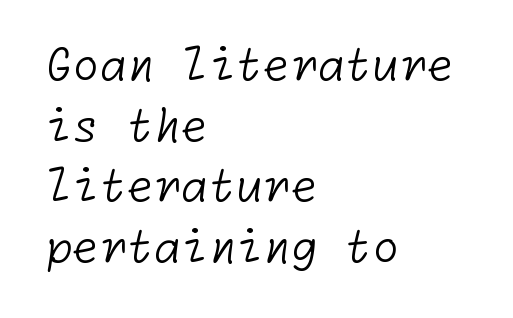
The image shows 44 px light sans-serif type; set left-aligned, normal line spacing (1.38x), normal letter spacing, not underlined; low stroke contrast and a medium x-height.
